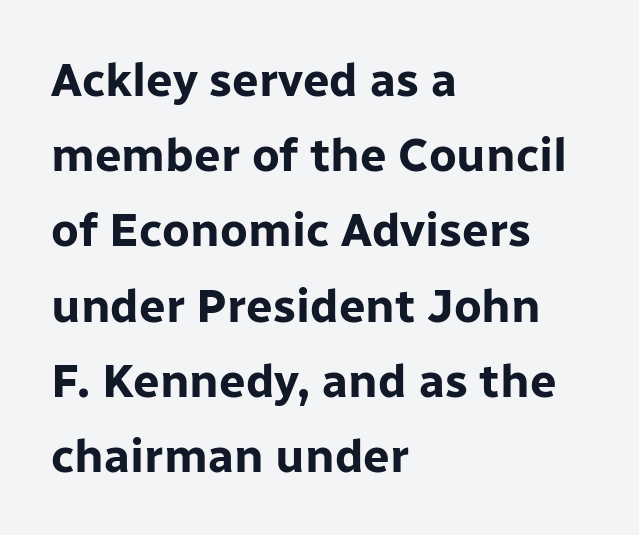
The image shows 47 px bold sans-serif type, upright; set left-aligned, normal line spacing (1.6x), normal letter spacing, not underlined; low stroke contrast and a medium x-height.
